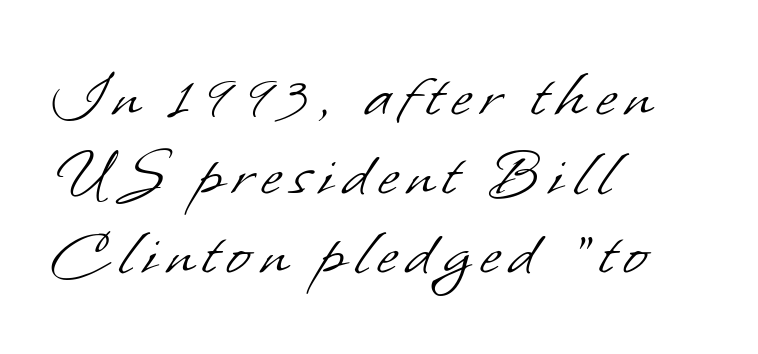
The image shows 71 px light sans-serif type; set left-aligned, tight line spacing (1.11x), not underlined; low stroke contrast and a small x-height.
